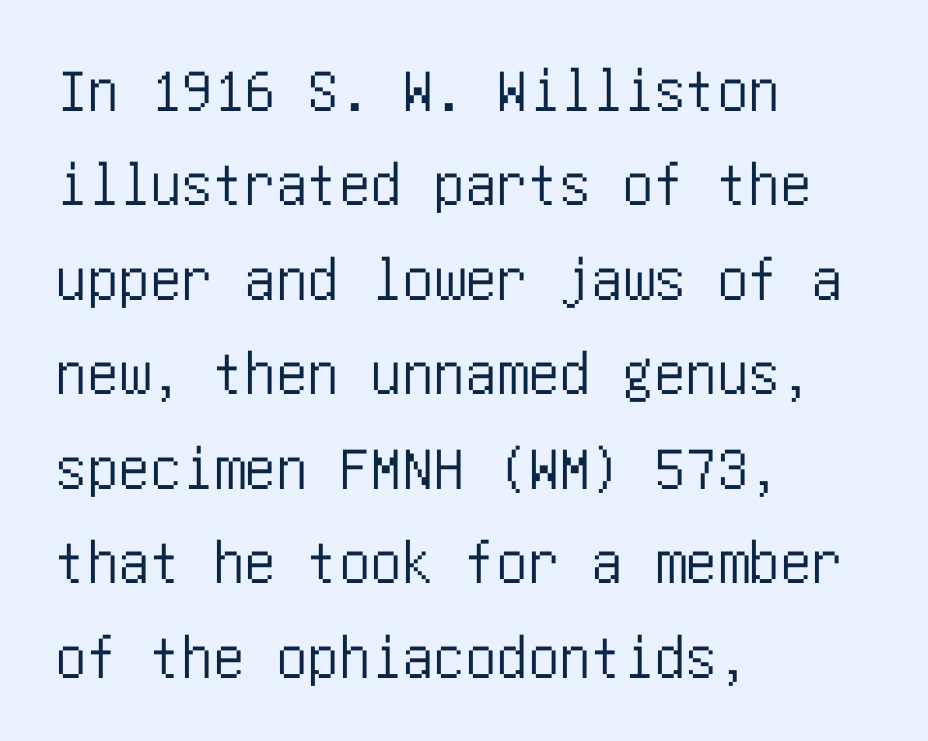
A normal amount of white space separates one row of letters from the next. This sample uses a sans-serif face. Nobody drew a line under any word here. Every row of glyphs begins at an identical x-position on the left. Every stem runs plumb, perpendicular to the baseline.
